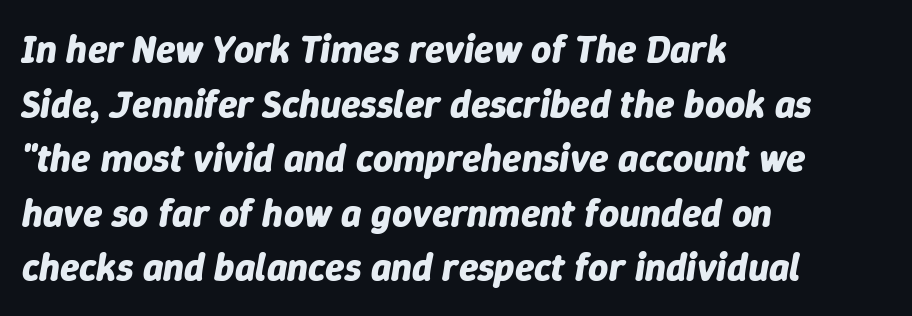
Q: Is the text bold? A: Yes.
Q: Is the text italic (slanted)? A: Yes, it leans right by about 9 degrees.
Q: Is the text underlined? A: No.
Q: How is the paragraph aligned? A: Left-aligned.
Q: Is the spacing between letters normal or unusually wide? A: Normal.
Q: Is the spacing between lines tight, normal or loose? A: Normal.
Q: Width (condensed, normal, or wide)? A: Normal.
Q: Stroke contrast? A: Low.
Q: x-height? A: Medium.
Q: Monospaced? A: No.
